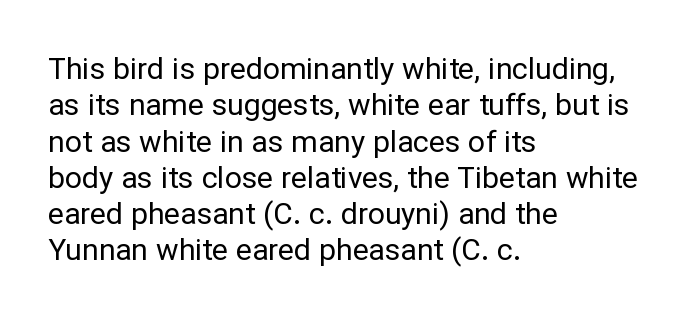
The image shows 30 px regular-weight sans-serif type, upright; set left-aligned, line spacing 1.21x, normal letter spacing, not underlined; low stroke contrast and a medium x-height.
